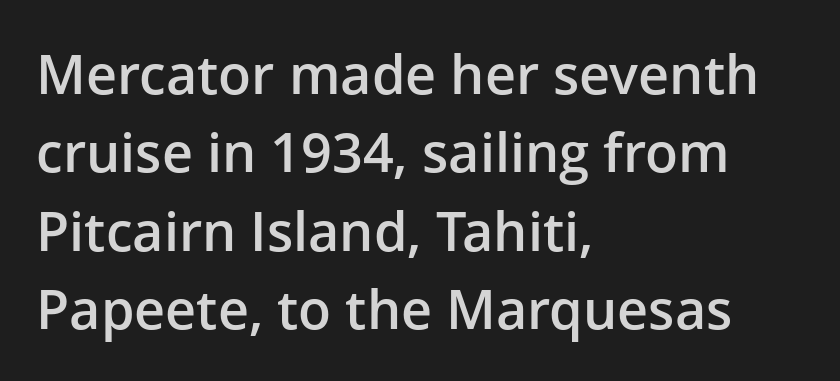
The image shows 54 px semibold sans-serif type, upright; set left-aligned, normal line spacing (1.45x), normal letter spacing, not underlined; low stroke contrast and a medium x-height.
